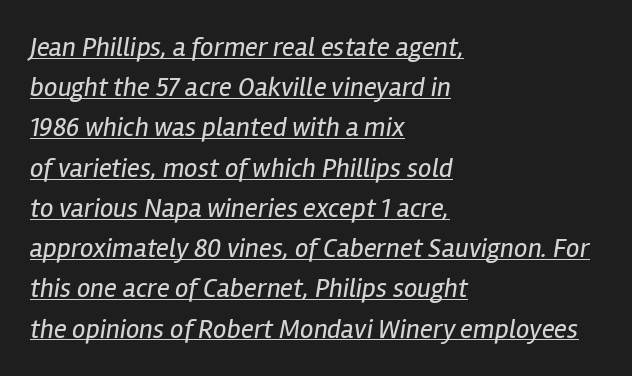
The words here are underlined. The specimen reads as italic at a glance. The horizontal fit of the characters is conventional and even. Stroke thickness stays within the range of a standard reading face or lighter. Line spacing here is normal.
